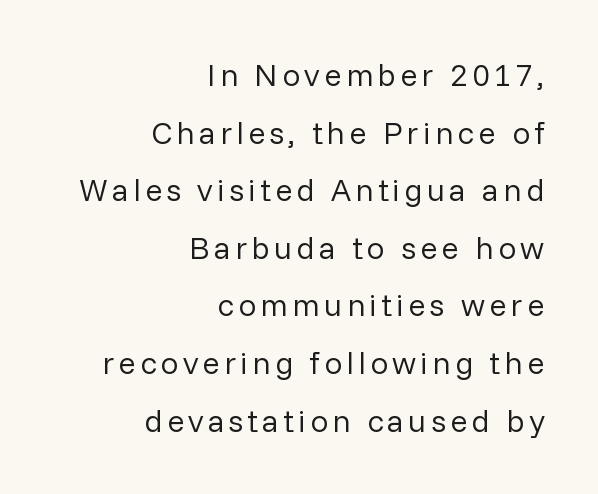
The image shows 32 px regular-weight sans-serif type, upright; set right-aligned, line spacing 1.8x, not underlined; low stroke contrast and a medium x-height.
